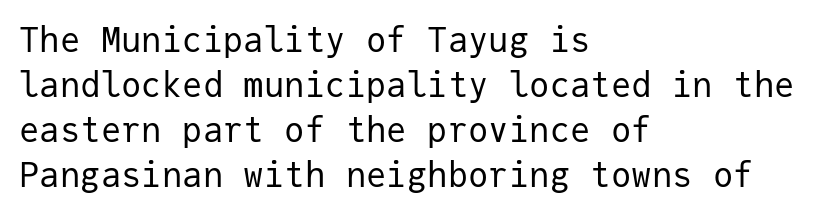
Q: Is the text bold? A: No.
Q: Is the text italic (slanted)? A: No, it is upright.
Q: Is the typeface a serif or a sans-serif typeface? A: Sans-serif.
Q: Is the text underlined? A: No.
Q: How is the paragraph aligned? A: Left-aligned.
Q: Is the spacing between letters normal or unusually wide? A: Normal.
Q: Is the spacing between lines tight, normal or loose? A: Normal.
Q: Width (condensed, normal, or wide)? A: Normal.
Q: Stroke contrast? A: Low.
Q: x-height? A: Medium.
Q: Monospaced? A: Yes.
